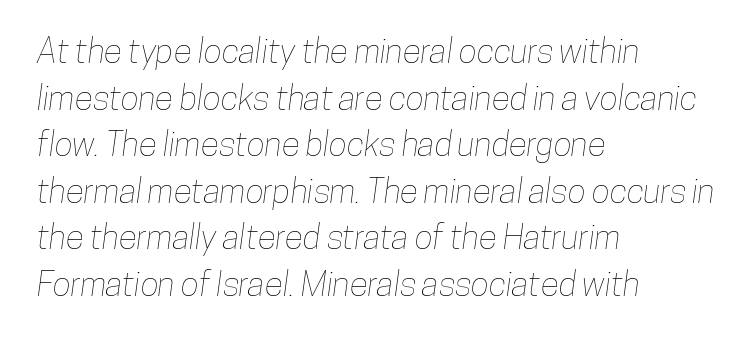
{"width": "condensed", "stroke_contrast": "low", "x_height": "medium", "monospaced": "no", "underline": "no", "align": "left", "line_spacing": "normal", "line_spacing_ratio": 1.37, "letter_spacing": "normal", "letter_spacing_em": 0.0, "glyph_px": 34}
